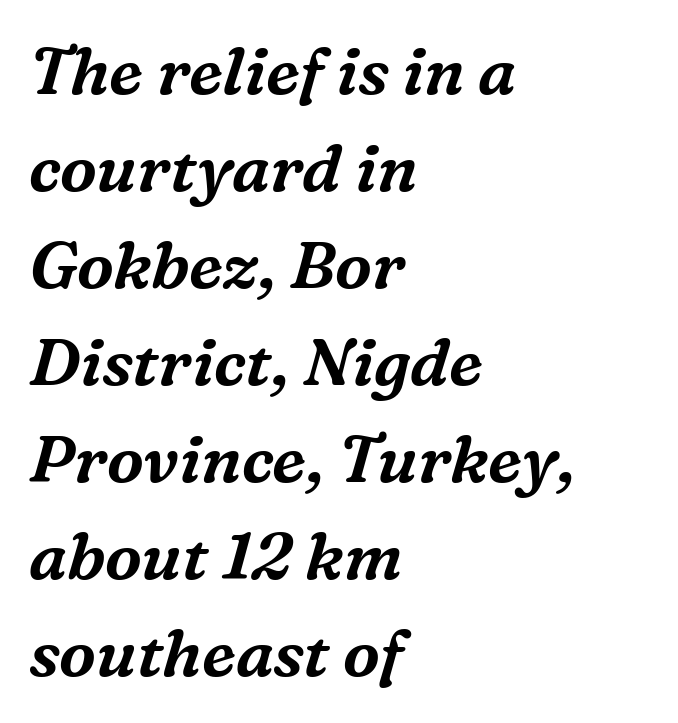
{"serif": "yes", "italic": "yes", "lean": "right", "slant_degrees": 16, "width": "normal", "stroke_contrast": "medium", "x_height": "medium", "monospaced": "no", "underline": "no", "align": "left", "line_spacing": "normal", "line_spacing_ratio": 1.47, "letter_spacing": "normal", "letter_spacing_em": 0.0, "glyph_px": 66}
